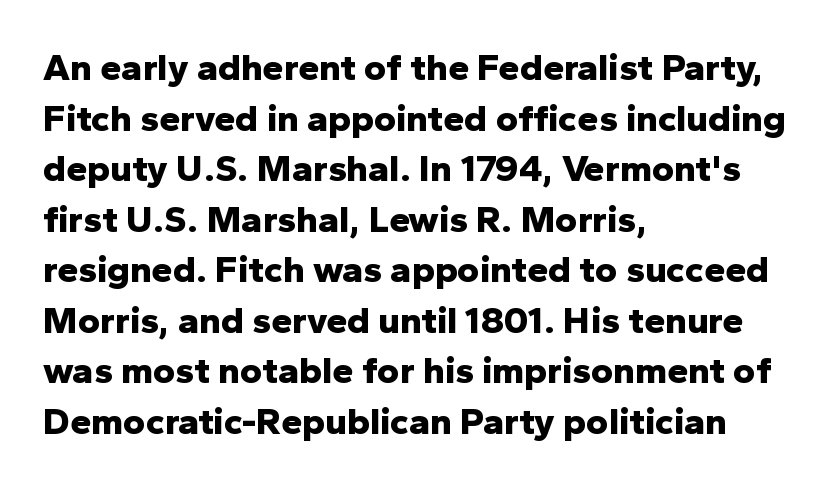
{"serif": "no", "italic": "no", "bold": "yes", "weight": "bold", "width": "normal", "stroke_contrast": "low", "x_height": "medium", "monospaced": "no", "underline": "no", "align": "left", "line_spacing": "normal", "line_spacing_ratio": 1.33, "letter_spacing": "normal", "letter_spacing_em": 0.0, "glyph_px": 38}
